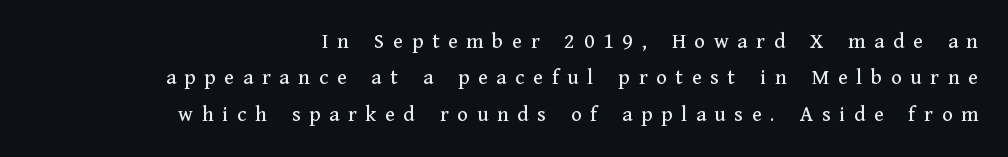
{"italic": "no", "underline": "no", "align": "right", "line_spacing": "normal", "line_spacing_ratio": 1.65, "letter_spacing": "wide", "letter_spacing_em": 0.4, "glyph_px": 22}
